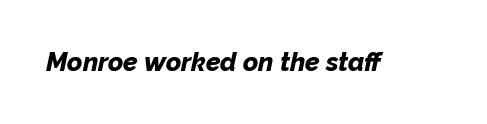
The image shows 26 px bold type, italic (leaning right); set normal letter spacing, not underlined.
